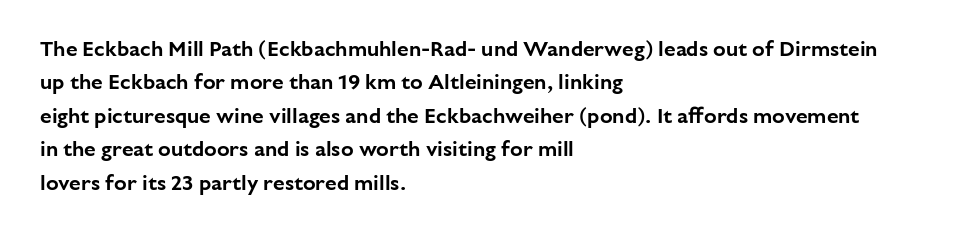
Nobody drew a line under any word here. A student would call this left alignment; a typographer would say flush left, rag right. Rendered with straight, roman letterforms. In terms of leading, this rendering sits right in the middle. Characters follow at the spacing the type designer built in.
